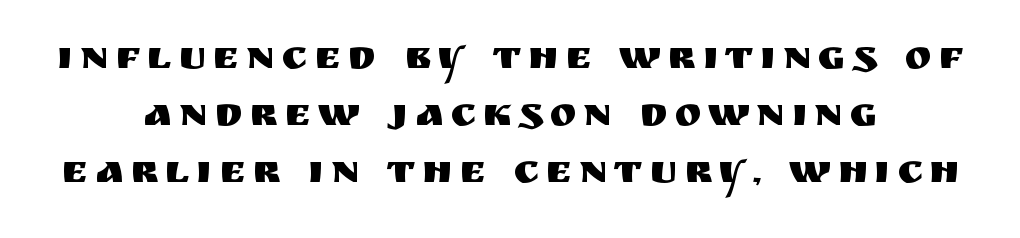
Anything drawn beneath the words? Only blank space. The face used here is proportionally spaced, like ordinary book or web type. Observe the absence of serifs on each vertical stroke in this sample. If you drew a line through each stem, it would be perfectly vertical. A normal amount of white space separates one row of letters from the next. Which margin do the lines hug? Neither — every line sits in the middle.
